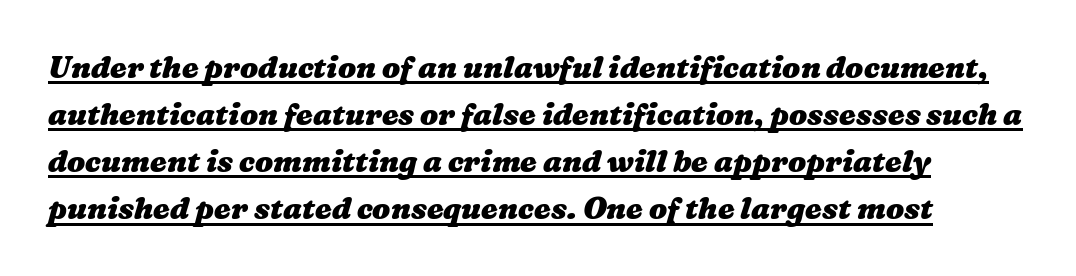
Has an underline been added? It has. The designer left line spacing at the default. How are the letters spaced? Ordinarily, with no added tracking. Is this a fixed-width face? No — the glyphs have proportional, varying widths. Summary of weight: heavy, a full bold.
